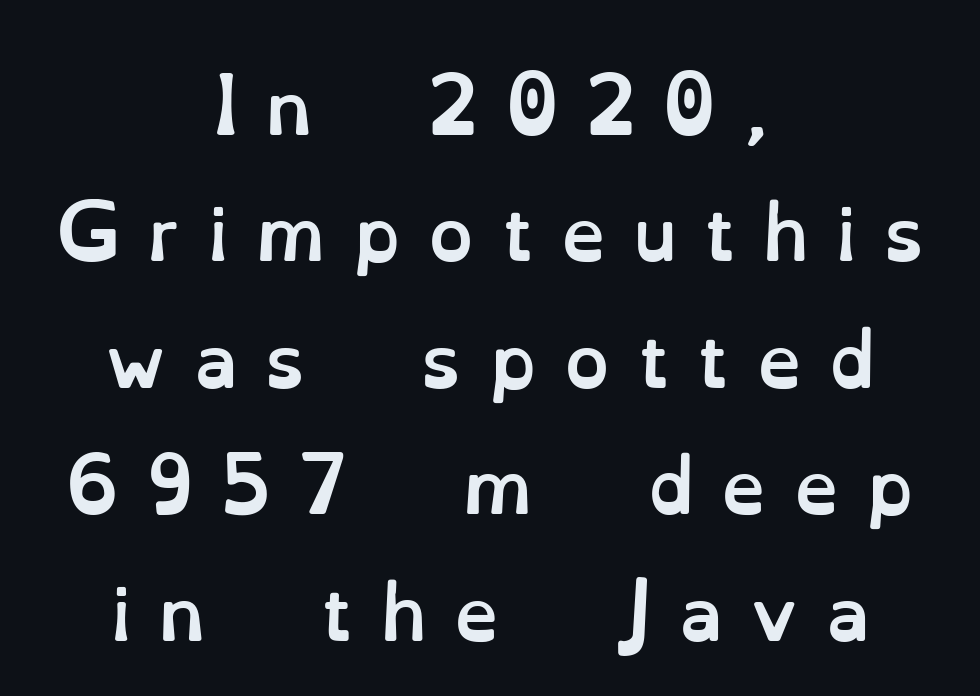
Q: Is the text bold? A: Yes.
Q: Is the text italic (slanted)? A: No, it is upright.
Q: Is the text underlined? A: No.
Q: How is the paragraph aligned? A: Centered.
Q: Is the spacing between letters normal or unusually wide? A: Unusually wide.
Q: Width (condensed, normal, or wide)? A: Normal.
Q: Stroke contrast? A: Low.
Q: x-height? A: Small.
Q: Monospaced? A: No.
